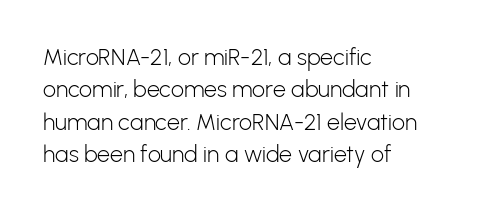
The tracking reads as untouched default to a designer's eye. Layout note: lines flush left. Students, observe: this is what conventionally led text looks like. Underline: absent.
